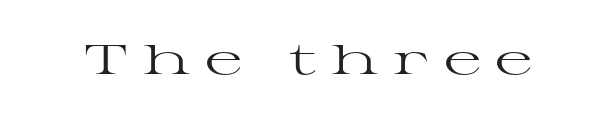
{"serif": "yes", "italic": "no", "bold": "no", "weight": "regular", "width": "wide", "stroke_contrast": "high", "x_height": "medium", "monospaced": "no", "underline": "no", "letter_spacing": "wide", "letter_spacing_em": 0.35, "glyph_px": 41}
